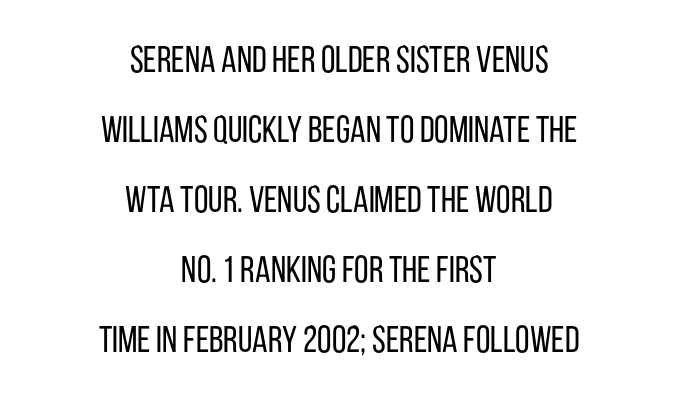
Rendered with straight, roman letterforms. Each letter's strokes conclude bluntly, with no projecting serifs. Weight: not bold — regular or lighter. The string is rendered with underlining switched off.
